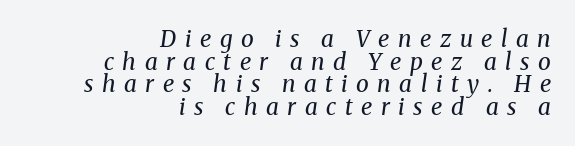
The image shows 23 px text type, italic (leaning right); set right-aligned, tight line spacing (0.98x), unusually wide letter spacing (+0.37 em), not underlined.
